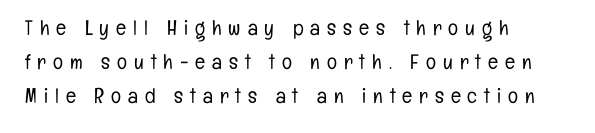
Q: Is the text bold? A: No.
Q: Is the text italic (slanted)? A: No, it is upright.
Q: Is the text underlined? A: No.
Q: How is the paragraph aligned? A: Left-aligned.
Q: Is the spacing between letters normal or unusually wide? A: Unusually wide.
Q: Is the spacing between lines tight, normal or loose? A: Normal.
